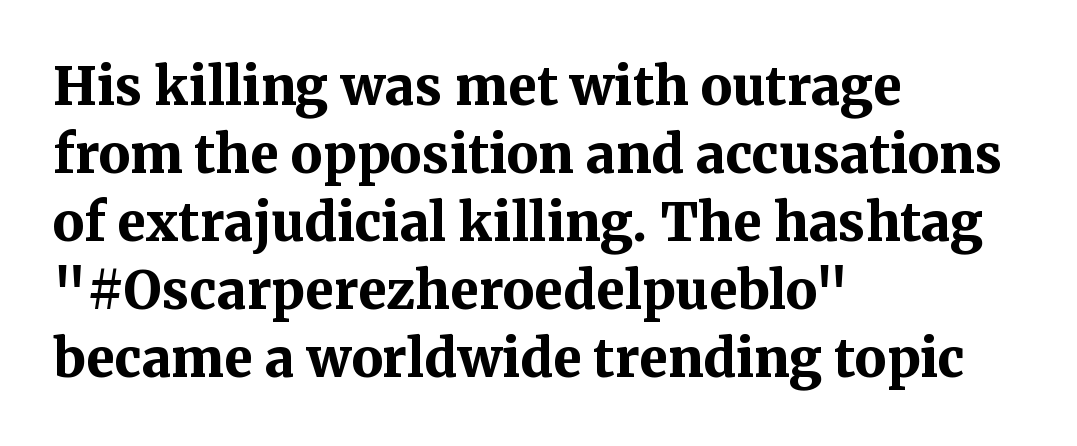
The image shows 52 px bold serif type, upright; set left-aligned, normal line spacing (1.31x), normal letter spacing, not underlined; medium stroke contrast and a medium x-height.
